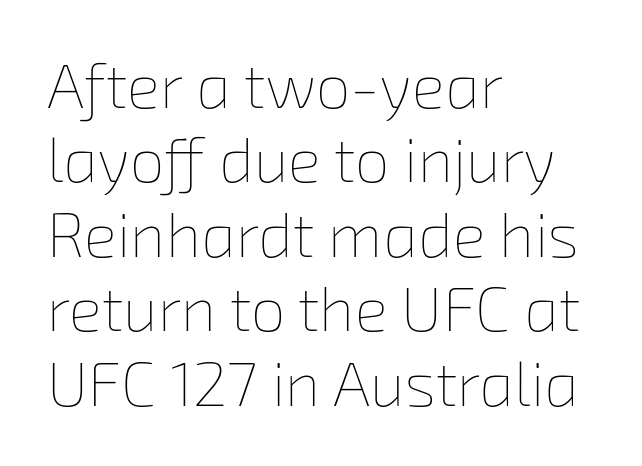
How are the letters spaced? Ordinarily, with no added tracking. The strip under each line holds only bare page. This sample has the flowing, uneven cadence of proportional lettering. The lines in this sample share a left origin and differ only in where they stop. Summary of weight: not heavy and not bold.
